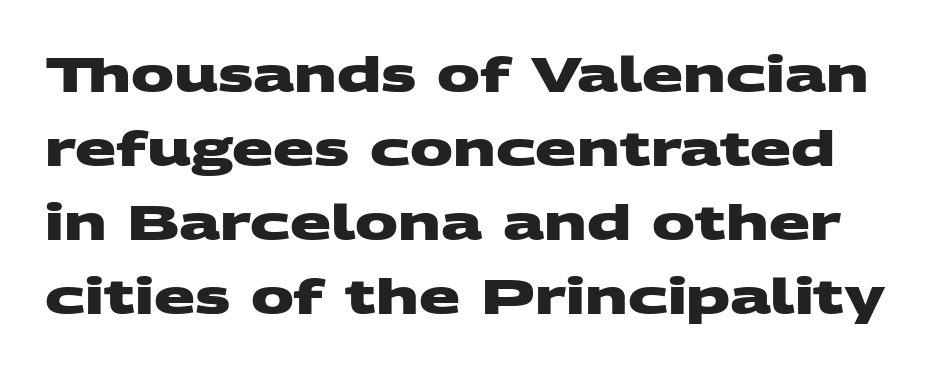
Every letter is thick-stroked: bold, no question. Varying glyph widths throughout — classic text-font behaviour. The letters sit at their default tracking, neither squeezed nor spread. Only glyphs here, with clear space below each row. Unlike a traditional serif, this face leaves its strokes unadorned.
